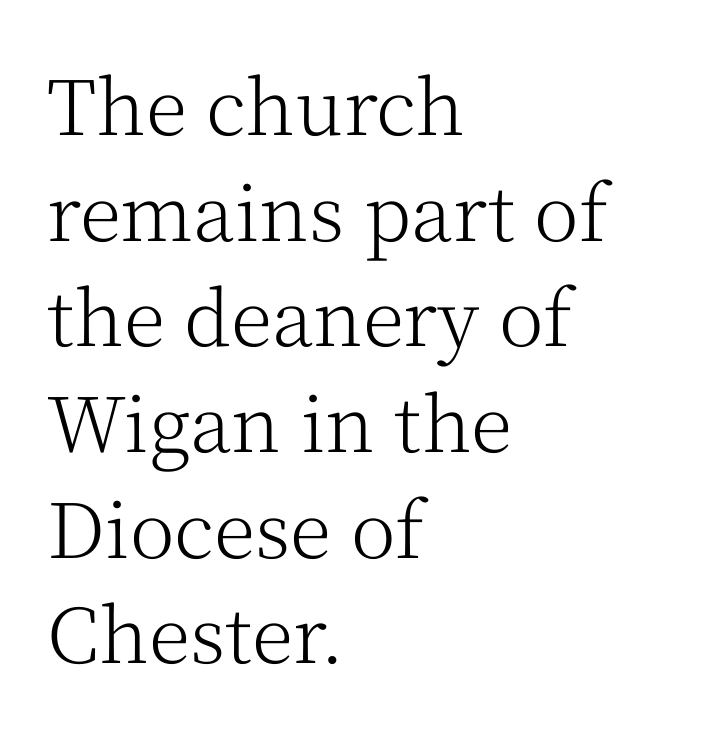
Q: Is the text bold? A: No.
Q: Is the text italic (slanted)? A: No, it is upright.
Q: Is the typeface a serif or a sans-serif typeface? A: Serif.
Q: Is the text underlined? A: No.
Q: How is the paragraph aligned? A: Left-aligned.
Q: Is the spacing between letters normal or unusually wide? A: Normal.
Q: Is the spacing between lines tight, normal or loose? A: Normal.
Q: Width (condensed, normal, or wide)? A: Normal.
Q: Stroke contrast? A: Medium.
Q: x-height? A: Medium.
Q: Monospaced? A: No.
